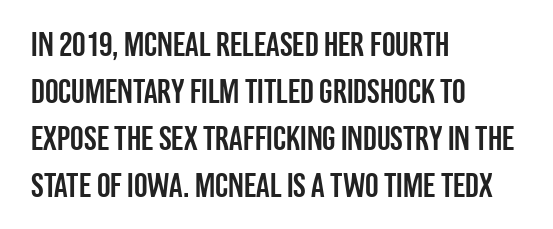
Q: Is the text italic (slanted)? A: No, it is upright.
Q: Is the typeface a serif or a sans-serif typeface? A: Sans-serif.
Q: Is the text underlined? A: No.
Q: How is the paragraph aligned? A: Left-aligned.
Q: Is the spacing between letters normal or unusually wide? A: Normal.
Q: Is the spacing between lines tight, normal or loose? A: Normal.
Q: Width (condensed, normal, or wide)? A: Condensed.
Q: Stroke contrast? A: Low.
Q: x-height? A: Large.
Q: Monospaced? A: No.
